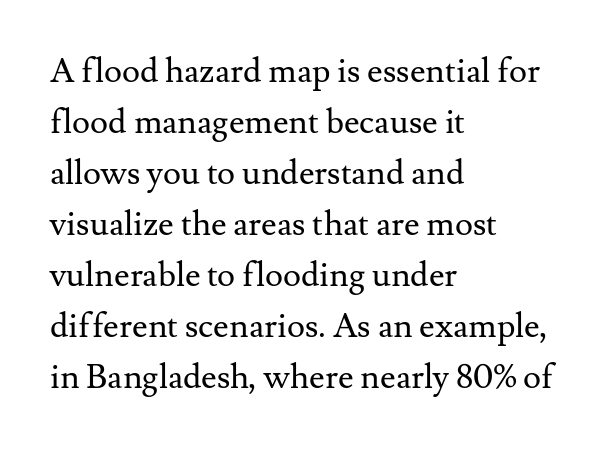
The line-height multiplier appears to be the usual default. Quick note: not italic, upright. Note the varied advance widths — an 'i' is clearly narrower than an 'm'. In terms of letterspacing, this is plain default setting. Letters have the restrained weight of plain body copy at most. These lines are set flush left with a ragged right edge.
